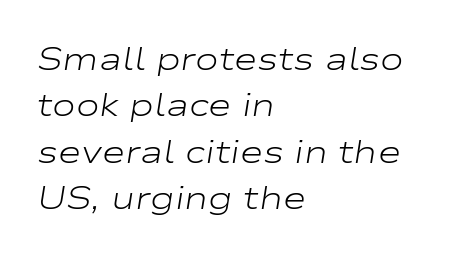
Q: Is the text bold? A: No.
Q: Is the text italic (slanted)? A: Yes, it leans right by about 9 degrees.
Q: Is the text underlined? A: No.
Q: How is the paragraph aligned? A: Left-aligned.
Q: Is the spacing between letters normal or unusually wide? A: Normal.
Q: Is the spacing between lines tight, normal or loose? A: Normal.
Q: Width (condensed, normal, or wide)? A: Wide.
Q: Stroke contrast? A: Low.
Q: x-height? A: Medium.
Q: Monospaced? A: No.
